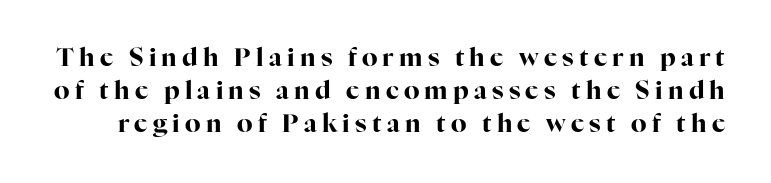
Q: Is the text bold? A: Yes.
Q: Is the text italic (slanted)? A: No, it is upright.
Q: Is the text underlined? A: No.
Q: Is the spacing between letters normal or unusually wide? A: Unusually wide.
Q: Is the spacing between lines tight, normal or loose? A: Normal.
